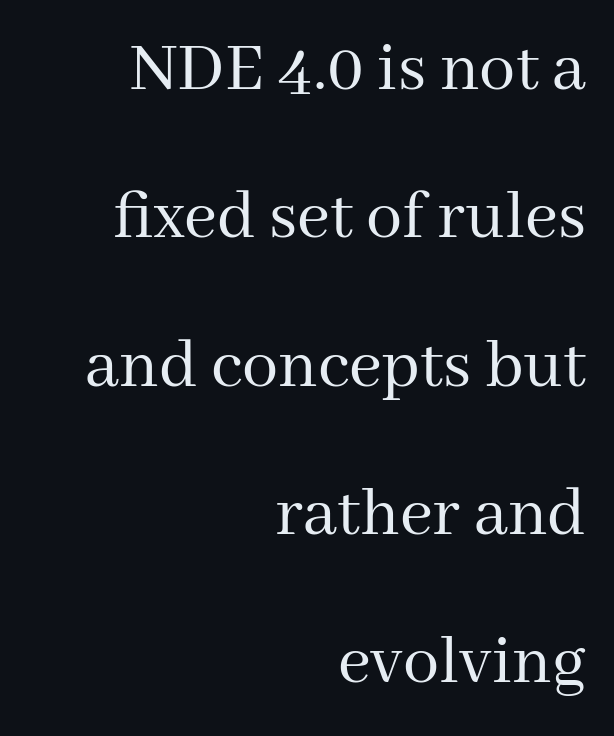
Leading: increased. Each word holds together tightly as a unit, with standard inter-letter gaps. The specimen omits any rule beneath the text block's lines. Each letter keeps its own natural width here, so spacing adapts to shape.
